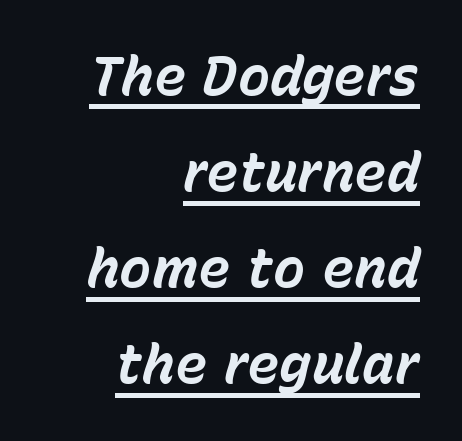
Q: Is the text bold? A: Yes.
Q: Is the text italic (slanted)? A: Yes, it leans right by about 15 degrees.
Q: Is the text underlined? A: Yes.
Q: How is the paragraph aligned? A: Right-aligned.
Q: Is the spacing between letters normal or unusually wide? A: Normal.
Q: Width (condensed, normal, or wide)? A: Normal.
Q: Stroke contrast? A: Low.
Q: x-height? A: Medium.
Q: Monospaced? A: No.
